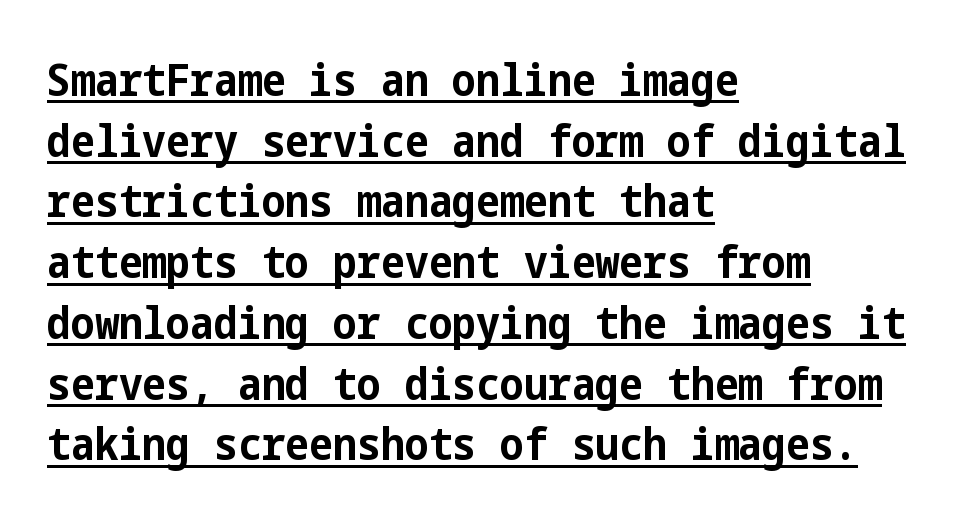
The image shows 45 px bold, condensed sans-serif type, upright; set left-aligned, normal line spacing (1.35x), normal letter spacing, underlined; low stroke contrast and a medium x-height.
